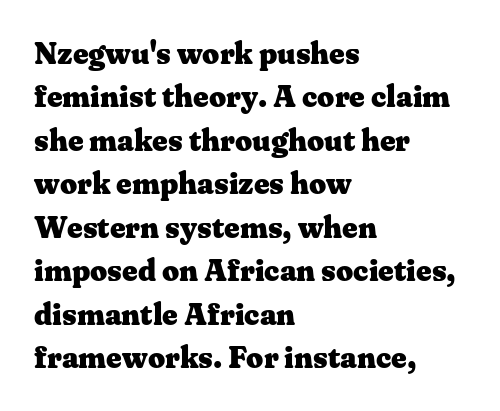
{"serif": "yes", "italic": "no", "bold": "yes", "weight": "heavy", "width": "wide", "stroke_contrast": "medium", "x_height": "medium", "monospaced": "no", "underline": "no", "align": "left", "line_spacing": "normal", "line_spacing_ratio": 1.45, "letter_spacing": "normal", "letter_spacing_em": 0.0, "glyph_px": 30}
